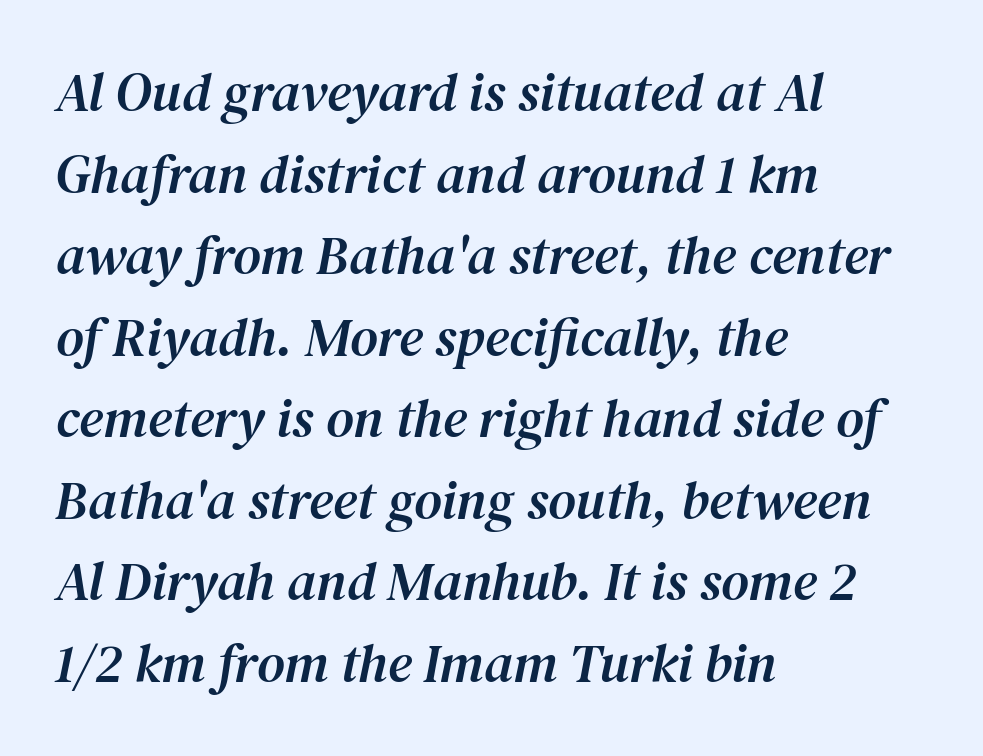
The image shows 54 px serif type, italic (leaning right); set left-aligned, normal line spacing (1.51x), normal letter spacing, not underlined; medium stroke contrast and a medium x-height.
